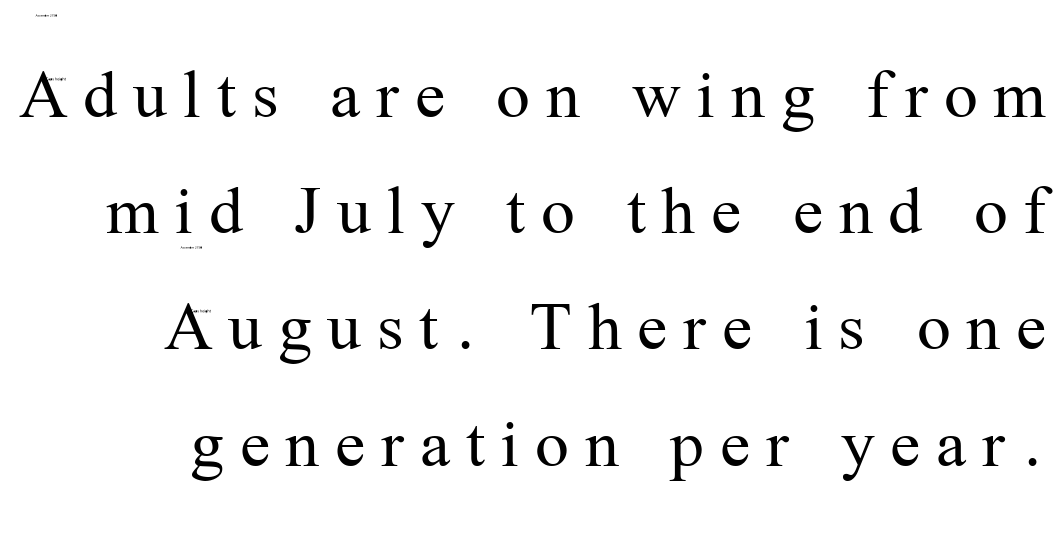
Q: Is the text bold? A: No.
Q: Is the text italic (slanted)? A: No, it is upright.
Q: Is the typeface a serif or a sans-serif typeface? A: Serif.
Q: Is the text underlined? A: No.
Q: Is the spacing between letters normal or unusually wide? A: Unusually wide.
Q: Is the spacing between lines tight, normal or loose? A: Normal.
Q: Width (condensed, normal, or wide)? A: Normal.
Q: Stroke contrast? A: Medium.
Q: x-height? A: Medium.
Q: Monospaced? A: No.
